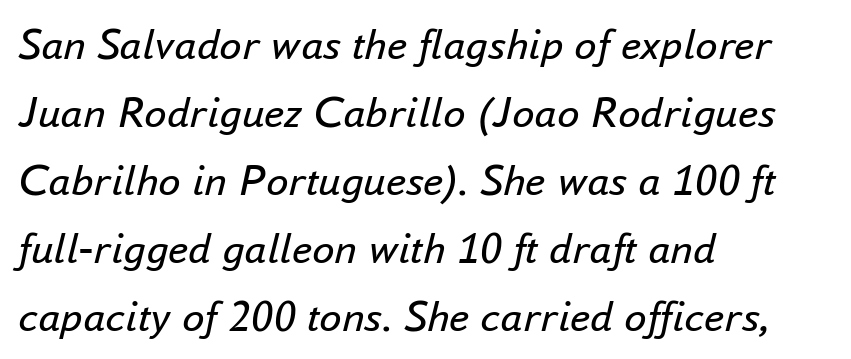
Regarding leading, the lines here are spaced in the standard way. The letters look calm and open, with moderate or lighter stems. These lines stack with their left ends in a neat column. The horizontal fit of the characters is conventional and even.
